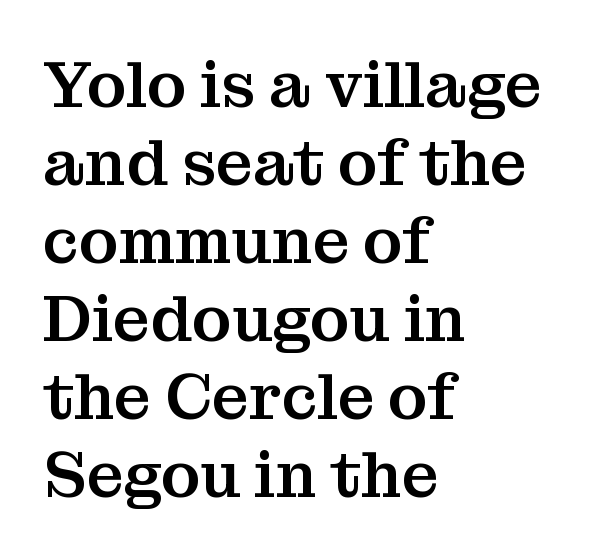
{"serif": "yes", "italic": "no", "width": "normal", "stroke_contrast": "medium", "x_height": "medium", "monospaced": "no", "underline": "no", "align": "left", "line_spacing_ratio": 1.2, "letter_spacing": "normal", "letter_spacing_em": 0.0, "glyph_px": 65}
